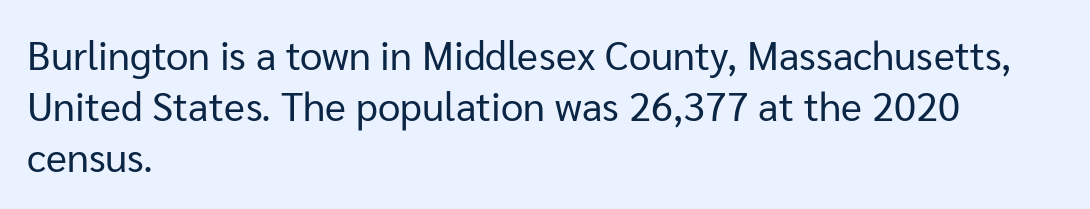
Varying glyph widths throughout — classic text-font behaviour. Students, observe: this is what conventionally led text looks like. The glyphs in this specimen are sans serif. Check under the words: just untouched page. This sample is left-justified, so line endings fall wherever the words run out. Inter-character spacing is left at the font's built-in metrics.
